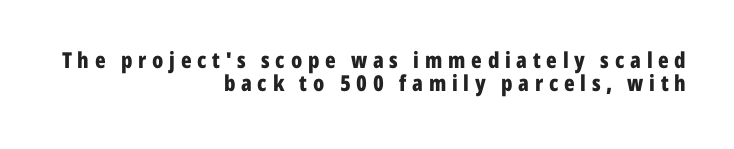
Q: Is the text bold? A: Yes.
Q: Is the text italic (slanted)? A: No, it is upright.
Q: Is the text underlined? A: No.
Q: How is the paragraph aligned? A: Right-aligned.
Q: Is the spacing between letters normal or unusually wide? A: Unusually wide.
Q: Is the spacing between lines tight, normal or loose? A: Tight.
